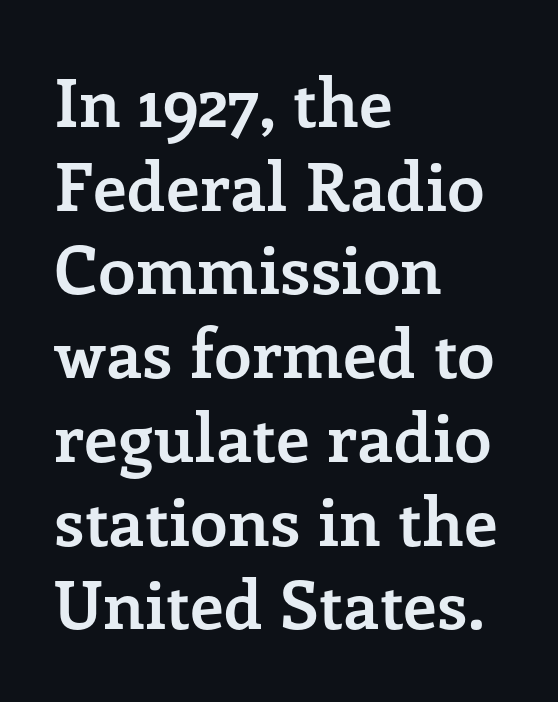
Q: Is the text bold? A: Yes.
Q: Is the text italic (slanted)? A: No, it is upright.
Q: Is the typeface a serif or a sans-serif typeface? A: Serif.
Q: Is the text underlined? A: No.
Q: How is the paragraph aligned? A: Left-aligned.
Q: Is the spacing between letters normal or unusually wide? A: Normal.
Q: Is the spacing between lines tight, normal or loose? A: Normal.
Q: Width (condensed, normal, or wide)? A: Normal.
Q: Stroke contrast? A: Low.
Q: x-height? A: Medium.
Q: Monospaced? A: No.
